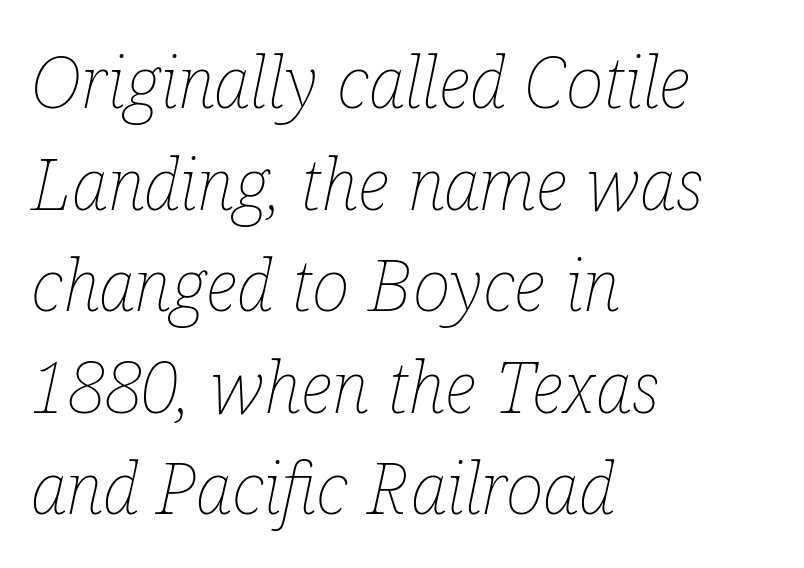
Lines of text with bare space underneath. Proportional: the letters do not fall into vertical columns. The face used here is rendered with its standard letterfit. Interline gaps are of average width in this sample. Posture: slanted.
